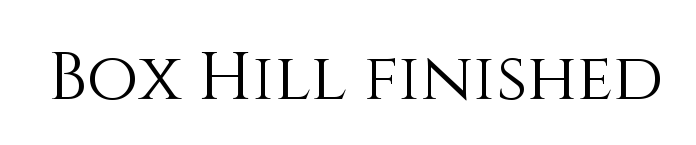
Q: Is the text bold? A: No.
Q: Is the text italic (slanted)? A: No, it is upright.
Q: Is the text underlined? A: No.
Q: Is the spacing between letters normal or unusually wide? A: Normal.
Q: Width (condensed, normal, or wide)? A: Normal.
Q: Stroke contrast? A: Medium.
Q: x-height? A: Large.
Q: Monospaced? A: No.
